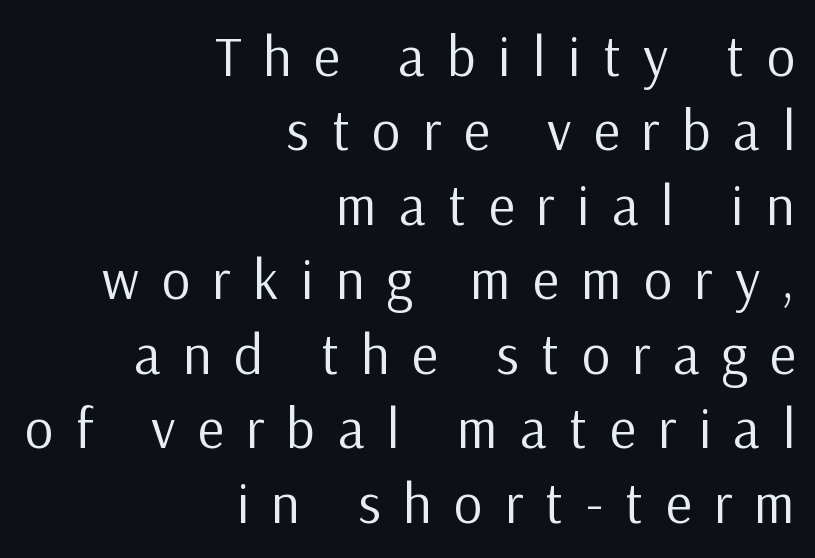
Q: Is the text bold? A: No.
Q: Is the text italic (slanted)? A: No, it is upright.
Q: Is the typeface a serif or a sans-serif typeface? A: Sans-serif.
Q: Is the text underlined? A: No.
Q: How is the paragraph aligned? A: Right-aligned.
Q: Is the spacing between letters normal or unusually wide? A: Unusually wide.
Q: Is the spacing between lines tight, normal or loose? A: Normal.
Q: Width (condensed, normal, or wide)? A: Normal.
Q: Stroke contrast? A: Low.
Q: x-height? A: Medium.
Q: Monospaced? A: No.
